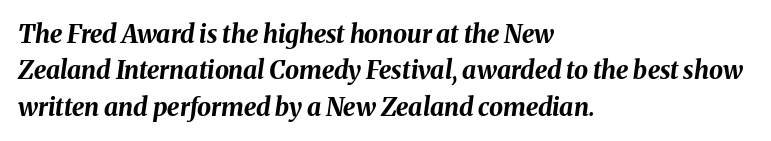
The gaps between neighbouring characters are ordinary and unremarkable. The lines are quadded left. Plain, unruled lines of type. Regarding leading, the lines here are spaced in the standard way. Compared with ordinary roman type, these characters are visibly tilted.
